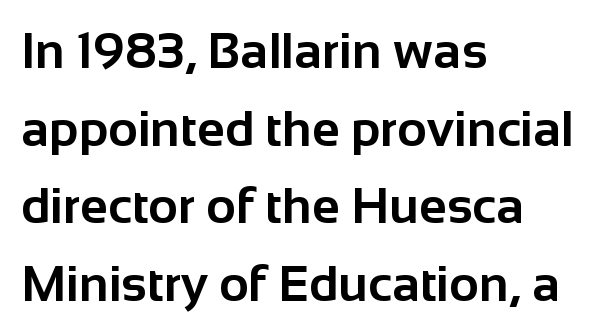
Descender tails drop into unmarked territory. Short note: letters normally spaced. Left-aligned paragraph, ragged on the right. Heavy, bold letterforms. The specimen reads as upright at a glance. Quick note: interline space is typical.
